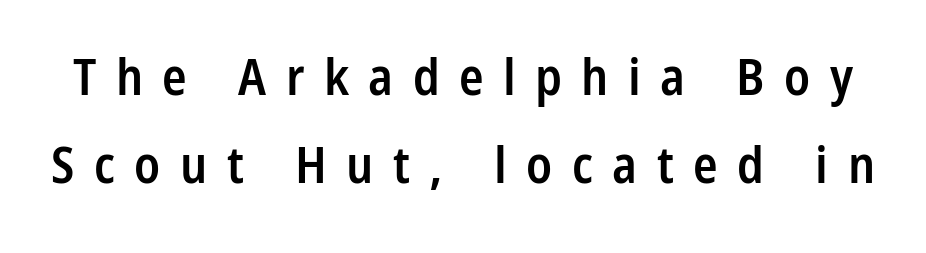
Q: Is the text bold? A: Semi-bold.
Q: Is the text italic (slanted)? A: No, it is upright.
Q: Is the typeface a serif or a sans-serif typeface? A: Sans-serif.
Q: Is the text underlined? A: No.
Q: Is the spacing between letters normal or unusually wide? A: Unusually wide.
Q: Width (condensed, normal, or wide)? A: Condensed.
Q: Stroke contrast? A: Low.
Q: x-height? A: Medium.
Q: Monospaced? A: No.
